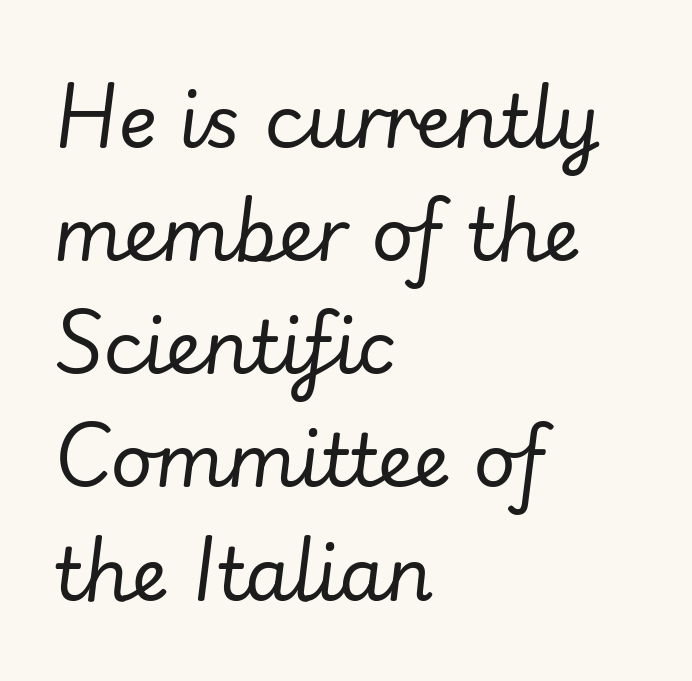
The image shows 73 px regular-weight type, italic (leaning right); set left-aligned, normal line spacing (1.55x), normal letter spacing, not underlined; low stroke contrast and a small x-height.
